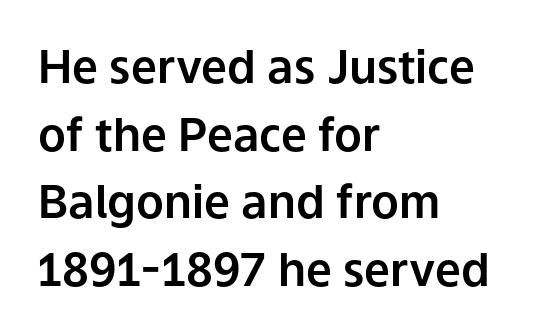
Q: Is the text italic (slanted)? A: No, it is upright.
Q: Is the typeface a serif or a sans-serif typeface? A: Sans-serif.
Q: Is the text underlined? A: No.
Q: How is the paragraph aligned? A: Left-aligned.
Q: Is the spacing between letters normal or unusually wide? A: Normal.
Q: Is the spacing between lines tight, normal or loose? A: Normal.
Q: Width (condensed, normal, or wide)? A: Normal.
Q: Stroke contrast? A: Low.
Q: x-height? A: Medium.
Q: Monospaced? A: No.
